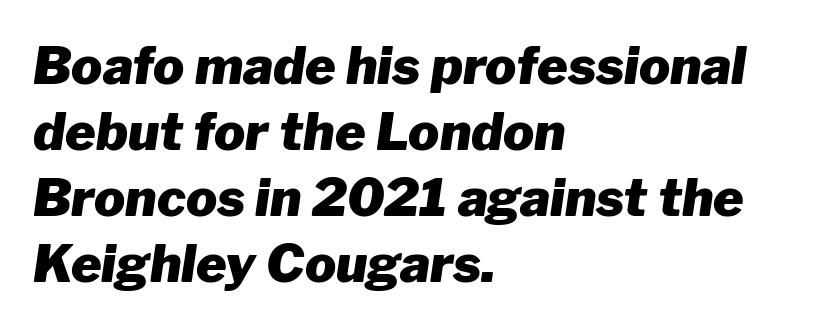
{"italic": "yes", "lean": "right", "slant_degrees": 8, "bold": "yes", "weight": "heavy", "width": "normal", "stroke_contrast": "low", "x_height": "medium", "monospaced": "no", "underline": "no", "align": "left", "line_spacing": "normal", "line_spacing_ratio": 1.27, "letter_spacing": "normal", "letter_spacing_em": 0.0, "glyph_px": 52}
